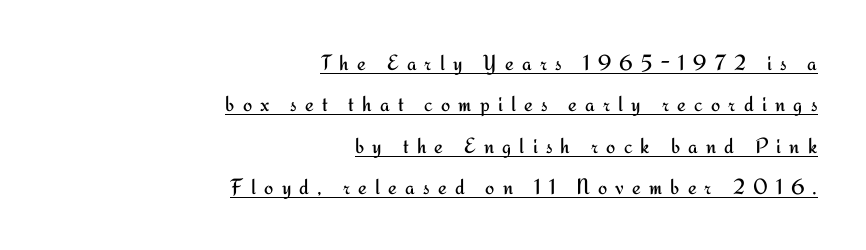
Q: Is the text bold? A: No.
Q: Is the text italic (slanted)? A: No, it is upright.
Q: Is the text underlined? A: Yes.
Q: How is the paragraph aligned? A: Right-aligned.
Q: Is the spacing between letters normal or unusually wide? A: Unusually wide.
